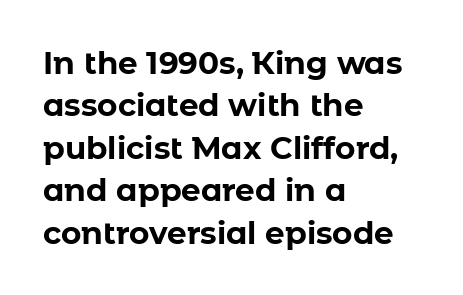
Q: Is the text bold? A: Yes.
Q: Is the text italic (slanted)? A: No, it is upright.
Q: Is the typeface a serif or a sans-serif typeface? A: Sans-serif.
Q: Is the text underlined? A: No.
Q: How is the paragraph aligned? A: Left-aligned.
Q: Is the spacing between letters normal or unusually wide? A: Normal.
Q: Is the spacing between lines tight, normal or loose? A: Normal.
Q: Width (condensed, normal, or wide)? A: Normal.
Q: Stroke contrast? A: Low.
Q: x-height? A: Medium.
Q: Monospaced? A: No.
